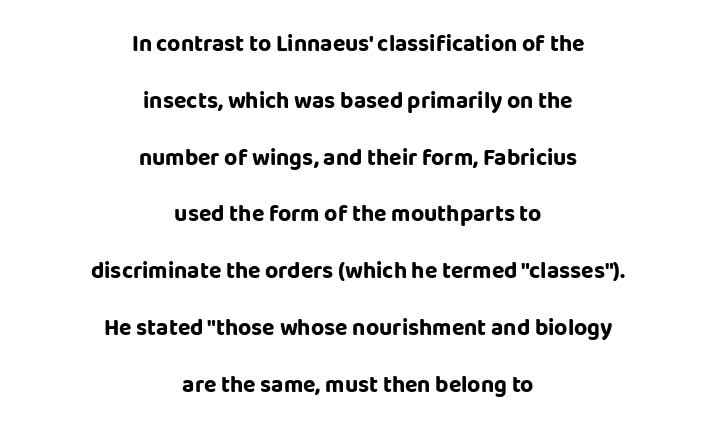
The image shows 23 px bold type, upright; set centered, loose line spacing (2.47x), normal letter spacing, not underlined.
